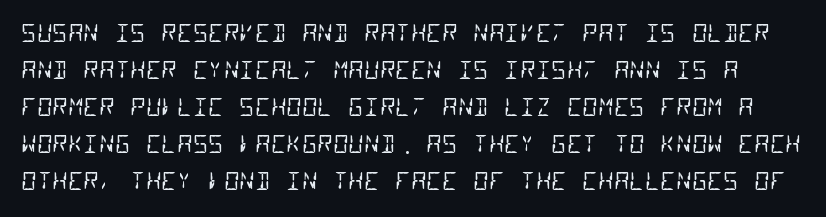
{"bold": "no", "underline": "no", "line_spacing": "normal", "line_spacing_ratio": 1.54, "letter_spacing": "normal", "letter_spacing_em": 0.0, "glyph_px": 24}
